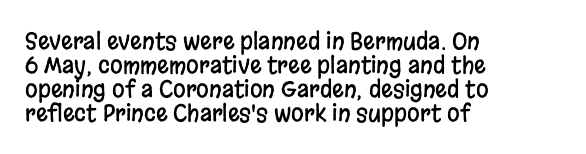
Q: Is the text italic (slanted)? A: No, it is upright.
Q: Is the text underlined? A: No.
Q: How is the paragraph aligned? A: Left-aligned.
Q: Is the spacing between letters normal or unusually wide? A: Normal.
Q: Is the spacing between lines tight, normal or loose? A: Tight.
